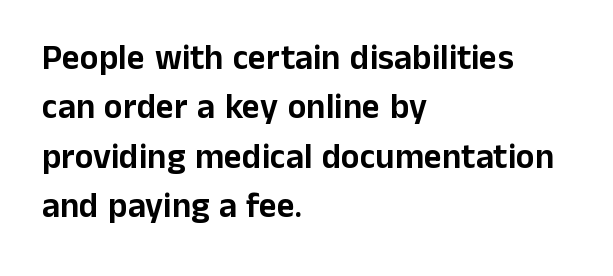
Q: Is the text italic (slanted)? A: No, it is upright.
Q: Is the typeface a serif or a sans-serif typeface? A: Sans-serif.
Q: Is the text underlined? A: No.
Q: How is the paragraph aligned? A: Left-aligned.
Q: Is the spacing between letters normal or unusually wide? A: Normal.
Q: Is the spacing between lines tight, normal or loose? A: Normal.
Q: Width (condensed, normal, or wide)? A: Normal.
Q: Stroke contrast? A: Low.
Q: x-height? A: Medium.
Q: Monospaced? A: No.
